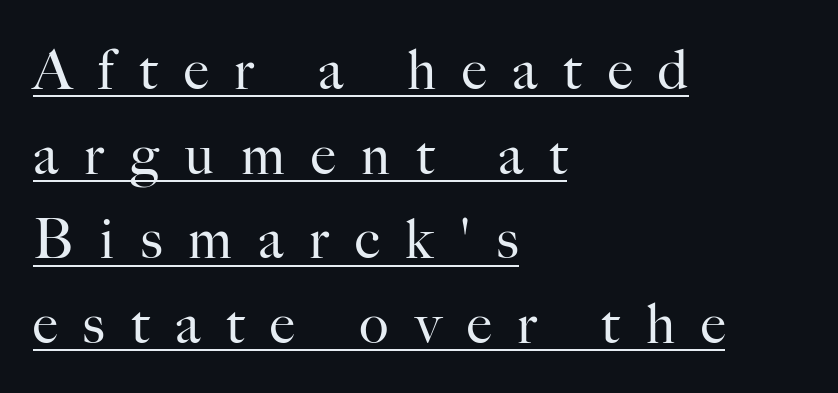
The image shows 55 px regular-weight serif type, upright; set left-aligned, normal line spacing (1.54x), unusually wide letter spacing (+0.48 em), underlined; high stroke contrast and a small x-height.
